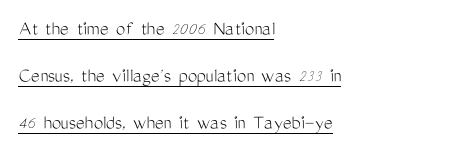
Tracking here is standard; glyphs follow each other at the usual distance. Is the block centered? No — it sits flush against the left margin. Quick note: underline on. No chunkiness to these letters — they're not bold. You can tell it's not italic because the verticals are truly vertical. Honestly, the rows look like they've been pulled way apart.
